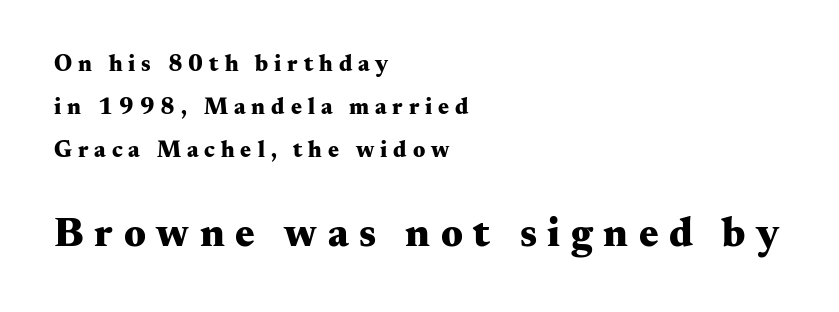
Q: Is the text bold? A: Yes.
Q: Is the text italic (slanted)? A: No, it is upright.
Q: Is the typeface a serif or a sans-serif typeface? A: Serif.
Q: Is the text underlined? A: No.
Q: How is the paragraph aligned? A: Left-aligned.
Q: Is the spacing between letters normal or unusually wide? A: Unusually wide.
Q: Which block of text is set in a larger size, the first (top) or the second (bottom)? A: The second (bottom) one.
Q: Width (condensed, normal, or wide)? A: Wide.
Q: Stroke contrast? A: Medium.
Q: x-height? A: Small.
Q: Monospaced? A: No.
